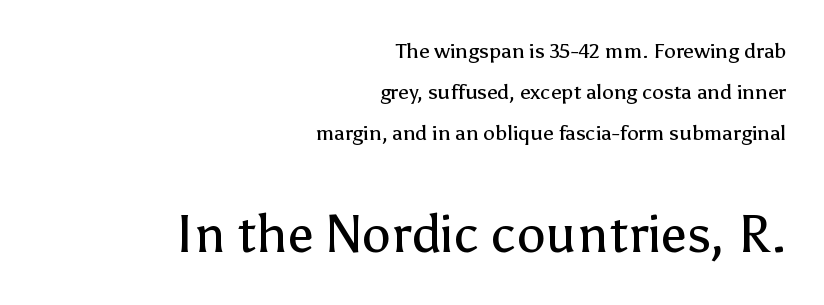
{"serif": "no", "italic": "no", "bold": "no", "weight": "regular", "width": "normal", "stroke_contrast": "low", "x_height": "medium", "monospaced": "no", "underline": "no", "align": "right", "line_spacing": "loose", "line_spacing_ratio": 1.95, "letter_spacing": "normal", "letter_spacing_em": 0.0, "larger_block": "second", "size_ratio": 2.48, "glyph_px": 52}
